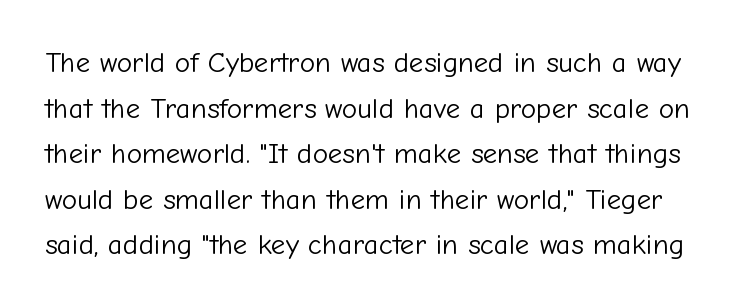
The image shows 29 px light sans-serif type, upright; set normal line spacing (1.57x), normal letter spacing, not underlined; low stroke contrast and a medium x-height.
